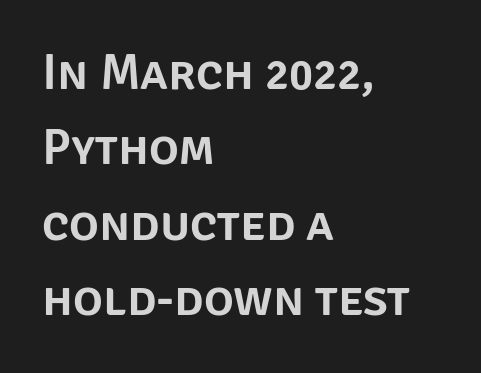
The image shows 50 px sans-serif type, upright; set left-aligned, normal line spacing (1.51x), normal letter spacing, not underlined; low stroke contrast and a large x-height.
